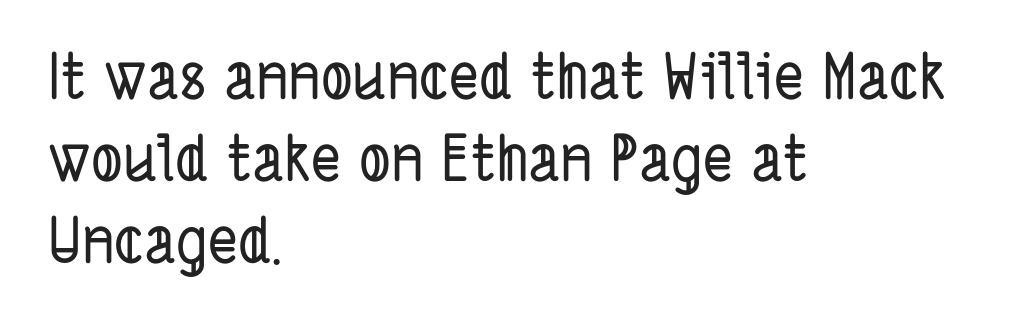
{"serif": "no", "width": "condensed", "stroke_contrast": "low", "x_height": "medium", "monospaced": "no", "underline": "no", "align": "left", "line_spacing": "normal", "line_spacing_ratio": 1.3, "letter_spacing": "normal", "letter_spacing_em": 0.0, "glyph_px": 63}
